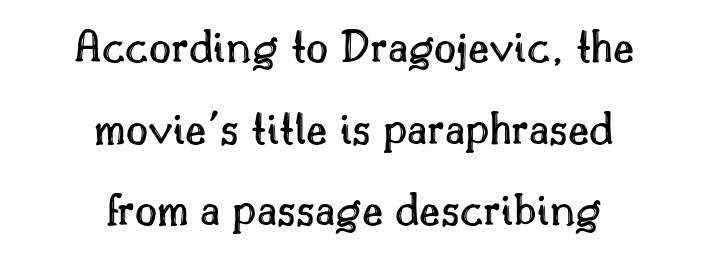
Q: Is the text italic (slanted)? A: No, it is upright.
Q: Is the text underlined? A: No.
Q: How is the paragraph aligned? A: Centered.
Q: Is the spacing between letters normal or unusually wide? A: Normal.
Q: Is the spacing between lines tight, normal or loose? A: Normal.
Q: Width (condensed, normal, or wide)? A: Normal.
Q: x-height? A: Small.
Q: Monospaced? A: No.
